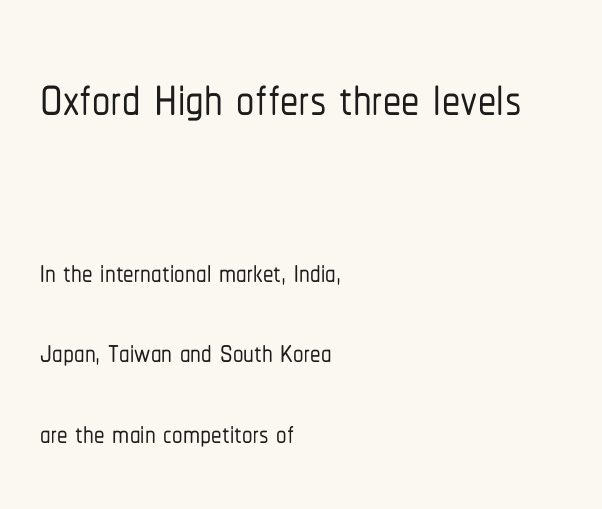
The image shows 73 px condensed sans-serif type, upright; set left-aligned, loose line spacing (1.92x), normal letter spacing, not underlined; the first (top) block is 1.74x larger; low stroke contrast and a medium x-height.
